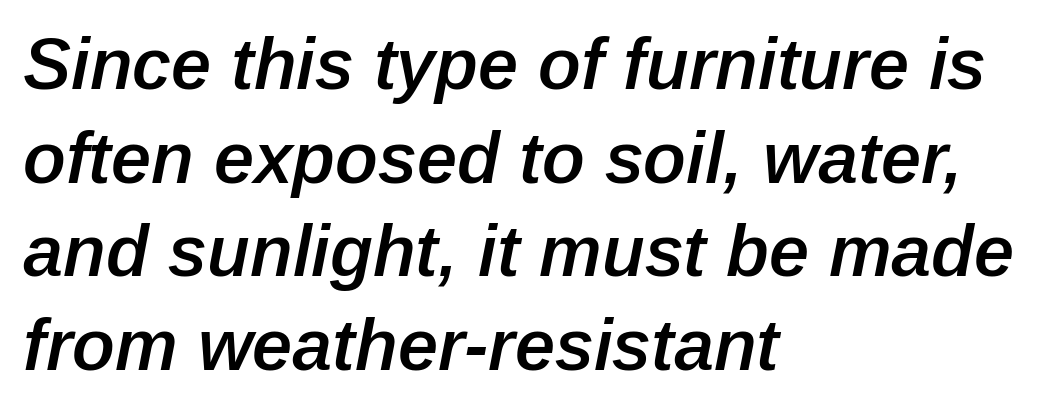
The image shows 72 px semibold type, italic (leaning right); set left-aligned, normal line spacing (1.3x), normal letter spacing, not underlined; low stroke contrast and a medium x-height.
